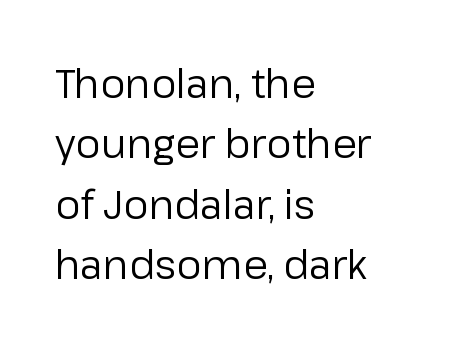
Q: Is the text bold? A: No.
Q: Is the text italic (slanted)? A: No, it is upright.
Q: Is the typeface a serif or a sans-serif typeface? A: Sans-serif.
Q: Is the text underlined? A: No.
Q: How is the paragraph aligned? A: Left-aligned.
Q: Is the spacing between letters normal or unusually wide? A: Normal.
Q: Is the spacing between lines tight, normal or loose? A: Normal.
Q: Width (condensed, normal, or wide)? A: Normal.
Q: Stroke contrast? A: Low.
Q: x-height? A: Medium.
Q: Monospaced? A: No.
